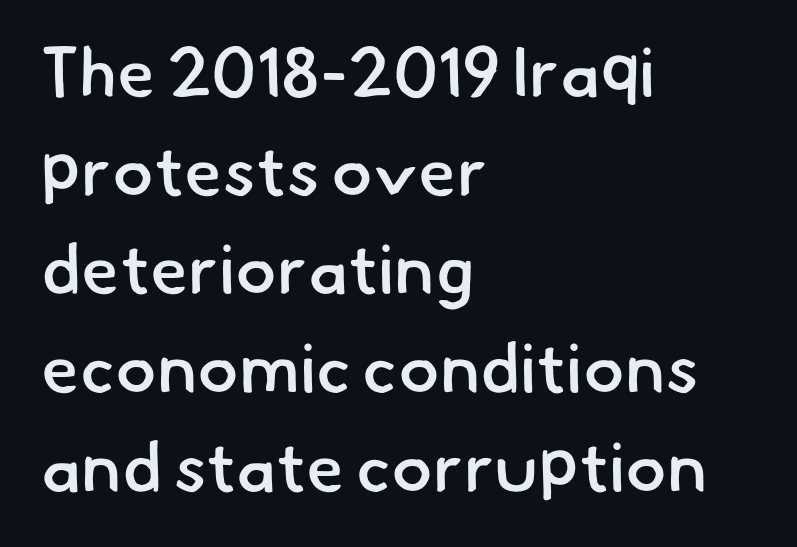
{"serif": "no", "bold": "semi", "weight": "semibold", "width": "normal", "stroke_contrast": "low", "x_height": "small", "monospaced": "no", "underline": "no", "align": "left", "line_spacing": "normal", "line_spacing_ratio": 1.43, "letter_spacing": "normal", "letter_spacing_em": 0.0, "glyph_px": 69}
